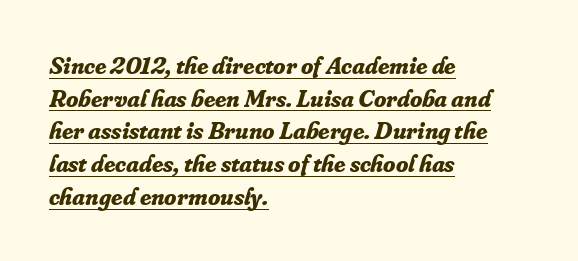
The image shows 25 px bold type, italic (leaning right); set left-aligned, normal line spacing (1.31x), normal letter spacing, underlined.
